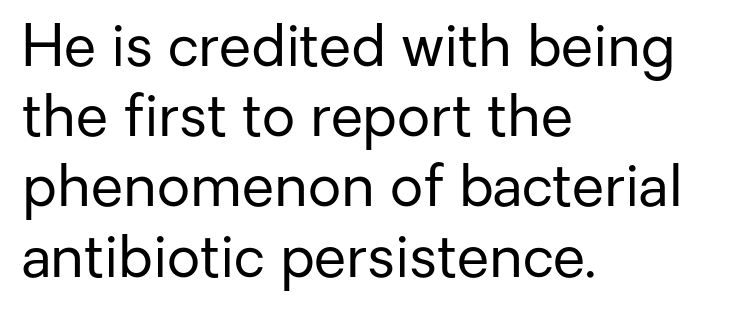
The image shows 58 px regular-weight sans-serif type, upright; set left-aligned, line spacing 1.21x, normal letter spacing, not underlined; low stroke contrast and a medium x-height.
